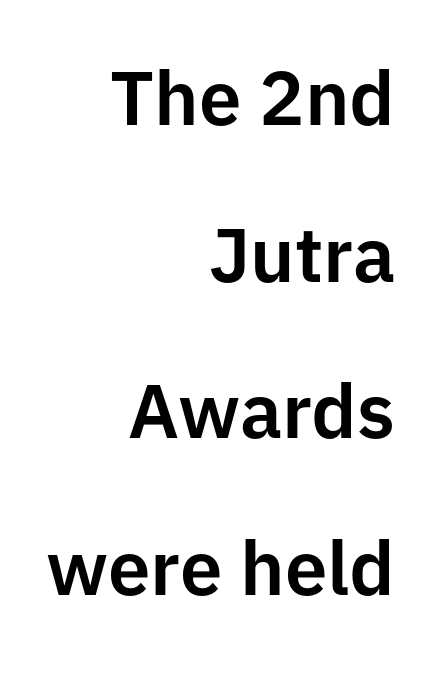
{"serif": "no", "italic": "no", "width": "normal", "stroke_contrast": "low", "x_height": "medium", "monospaced": "no", "underline": "no", "align": "right", "line_spacing": "loose", "line_spacing_ratio": 2.06, "letter_spacing": "normal", "letter_spacing_em": 0.0, "glyph_px": 76}
